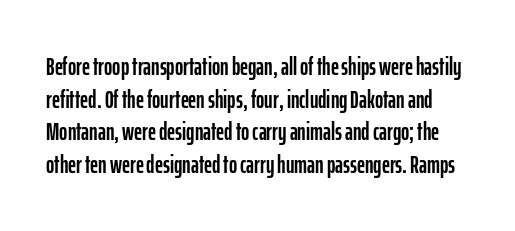
The image shows 25 px text type, upright; set normal line spacing (1.31x), normal letter spacing, not underlined.
